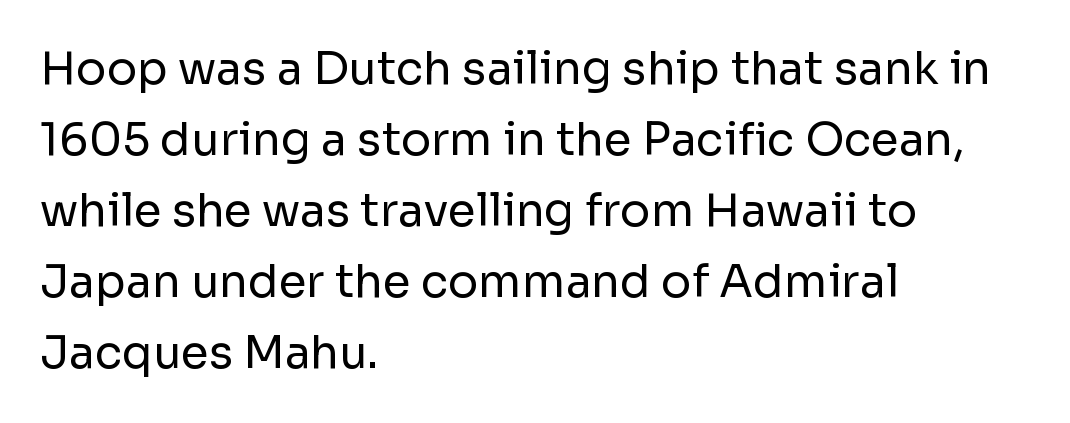
{"serif": "no", "italic": "no", "bold": "no", "weight": "regular", "width": "normal", "stroke_contrast": "low", "x_height": "medium", "monospaced": "no", "underline": "no", "align": "left", "line_spacing": "normal", "line_spacing_ratio": 1.58, "letter_spacing": "normal", "letter_spacing_em": 0.0, "glyph_px": 45}
